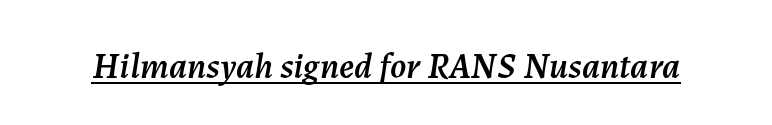
{"italic": "yes", "lean": "right", "slant_degrees": 7, "width": "normal", "stroke_contrast": "medium", "x_height": "medium", "monospaced": "no", "underline": "yes", "letter_spacing": "normal", "letter_spacing_em": 0.0, "glyph_px": 36}
